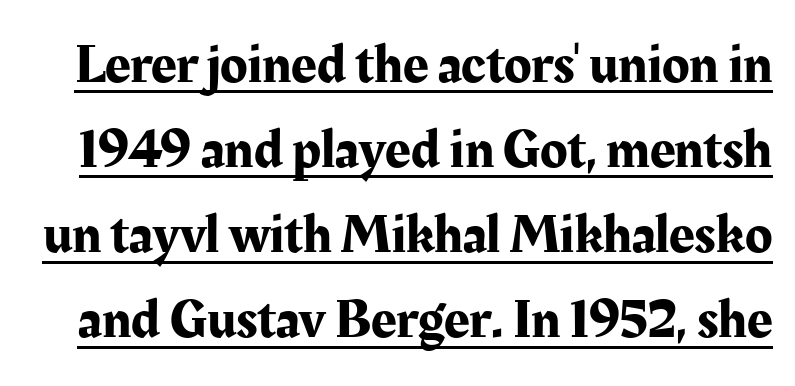
Q: Is the text italic (slanted)? A: No, it is upright.
Q: Is the typeface a serif or a sans-serif typeface? A: Serif.
Q: Is the text underlined? A: Yes.
Q: Is the spacing between letters normal or unusually wide? A: Normal.
Q: Is the spacing between lines tight, normal or loose? A: Normal.
Q: Width (condensed, normal, or wide)? A: Normal.
Q: Stroke contrast? A: Medium.
Q: x-height? A: Medium.
Q: Monospaced? A: No.
